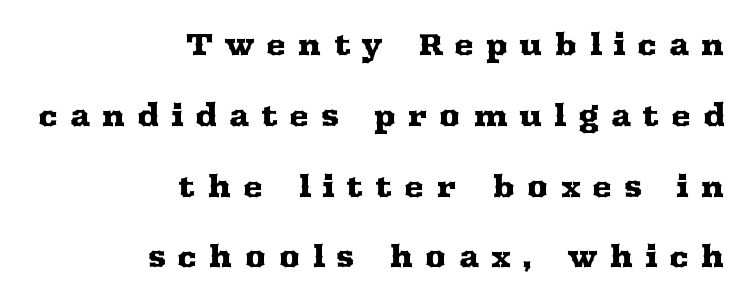
Q: Is the text italic (slanted)? A: No, it is upright.
Q: Is the typeface a serif or a sans-serif typeface? A: Serif.
Q: Is the text underlined? A: No.
Q: How is the paragraph aligned? A: Right-aligned.
Q: Is the spacing between letters normal or unusually wide? A: Unusually wide.
Q: Is the spacing between lines tight, normal or loose? A: Loose.
Q: Width (condensed, normal, or wide)? A: Wide.
Q: Stroke contrast? A: Medium.
Q: x-height? A: Medium.
Q: Monospaced? A: No.
